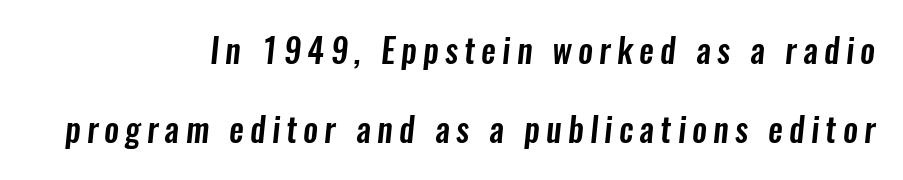
{"serif": "no", "width": "condensed", "stroke_contrast": "low", "x_height": "medium", "monospaced": "no", "underline": "no", "align": "right", "line_spacing": "loose", "line_spacing_ratio": 2.39, "glyph_px": 33}
